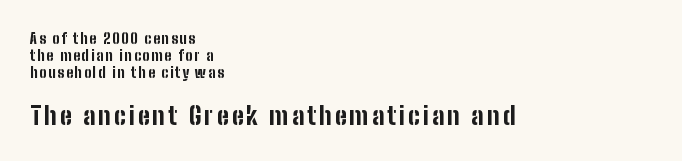
{"italic": "no", "bold": "yes", "underline": "no", "align": "left", "line_spacing_ratio": 1.23, "larger_block": "second", "size_ratio": 1.71, "glyph_px": 24}
